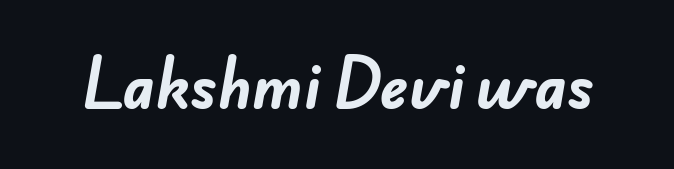
Stroke thickness is high; the sample reads as a true bold. These lines are rendered in a variable-pitch font. Descenders hang freely into open space. The characters display no serif detailing; their extremities are plain.
